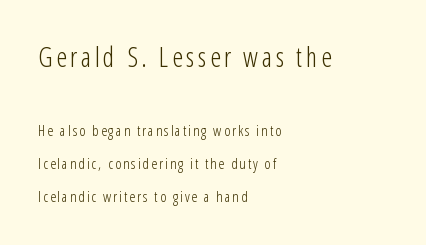
{"italic": "no", "bold": "no", "underline": "no", "align": "left", "line_spacing": "loose", "line_spacing_ratio": 2.2, "larger_block": "first", "size_ratio": 1.8, "glyph_px": 27}
